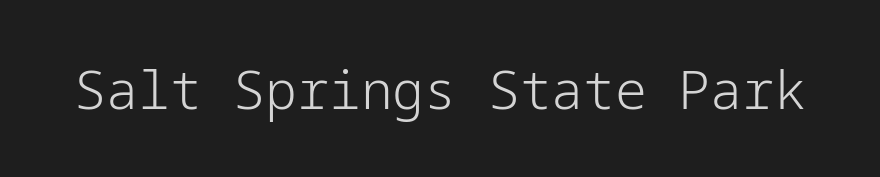
Q: Is the text bold? A: No.
Q: Is the text italic (slanted)? A: No, it is upright.
Q: Is the typeface a serif or a sans-serif typeface? A: Sans-serif.
Q: Is the text underlined? A: No.
Q: Is the spacing between letters normal or unusually wide? A: Normal.
Q: Width (condensed, normal, or wide)? A: Normal.
Q: Stroke contrast? A: Low.
Q: x-height? A: Medium.
